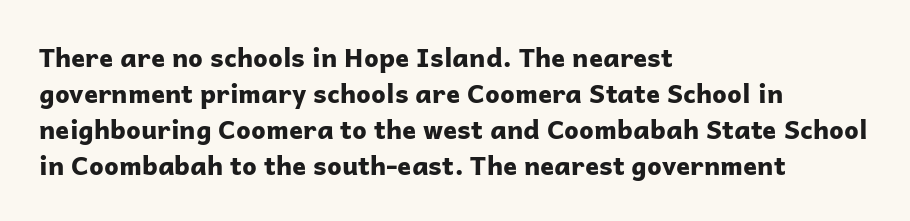
The image shows 26 px bold type, upright; set left-aligned, normal line spacing (1.38x), normal letter spacing, not underlined.
